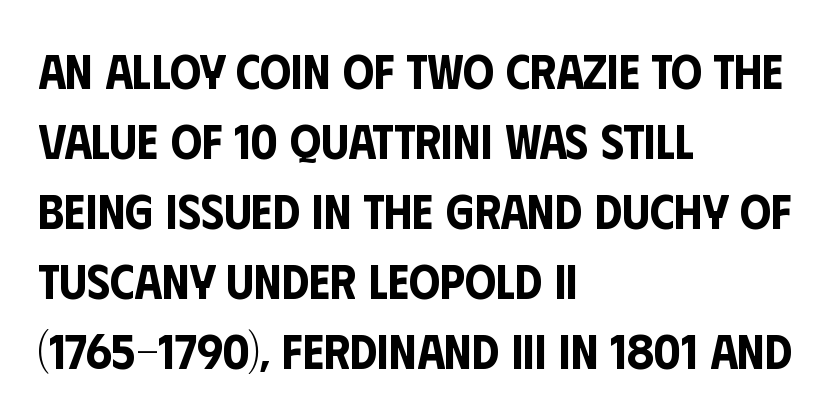
Q: Is the text italic (slanted)? A: No, it is upright.
Q: Is the typeface a serif or a sans-serif typeface? A: Sans-serif.
Q: Is the text underlined? A: No.
Q: How is the paragraph aligned? A: Left-aligned.
Q: Is the spacing between letters normal or unusually wide? A: Normal.
Q: Is the spacing between lines tight, normal or loose? A: Normal.
Q: Width (condensed, normal, or wide)? A: Condensed.
Q: Stroke contrast? A: Low.
Q: x-height? A: Large.
Q: Monospaced? A: No.
